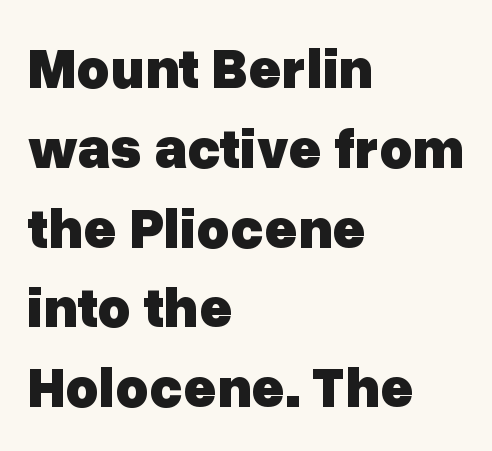
The sample has been set heavy, in full bold. Classification — sans serif. The words here are not underlined. What's the leading like? Ordinary, nothing unusual. Think of a printed novel: that variable character pitch is what you see here.
